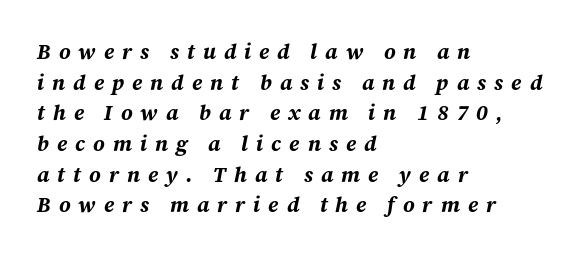
The image shows 21 px bold type, italic (leaning right); set left-aligned, normal line spacing (1.46x), unusually wide letter spacing (+0.38 em), not underlined.
